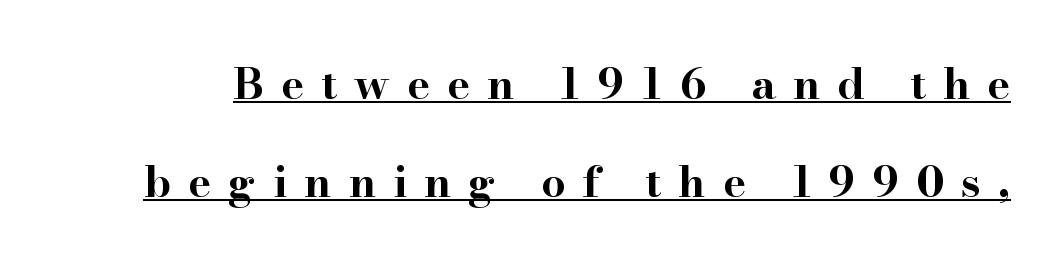
Q: Is the text bold? A: Yes.
Q: Is the text italic (slanted)? A: No, it is upright.
Q: Is the typeface a serif or a sans-serif typeface? A: Serif.
Q: Is the text underlined? A: Yes.
Q: Is the spacing between letters normal or unusually wide? A: Unusually wide.
Q: Is the spacing between lines tight, normal or loose? A: Loose.
Q: Width (condensed, normal, or wide)? A: Wide.
Q: Stroke contrast? A: High.
Q: x-height? A: Small.
Q: Monospaced? A: No.
